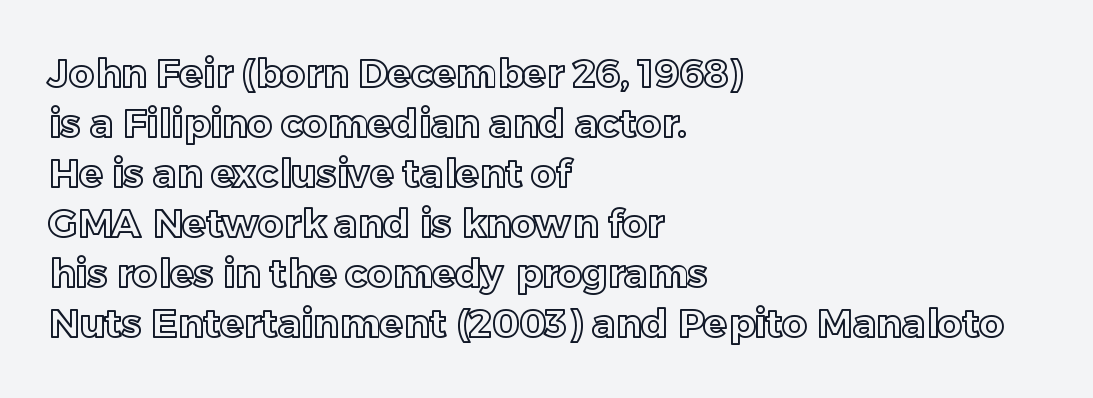
The image shows 39 px text type, upright; set left-aligned, normal line spacing (1.28x), normal letter spacing, not underlined; a medium x-height.
